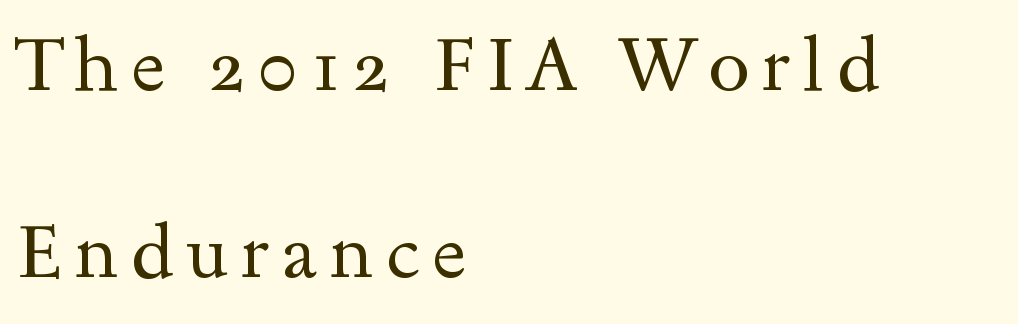
Every row of glyphs begins at an identical x-position on the left. Each letter keeps its own natural width here, so spacing adapts to shape. A typesetter would label this face a serif. Whoever set this chose breathing room over compactness in the vertical rhythm. In terms of posture, this sample is upright.
